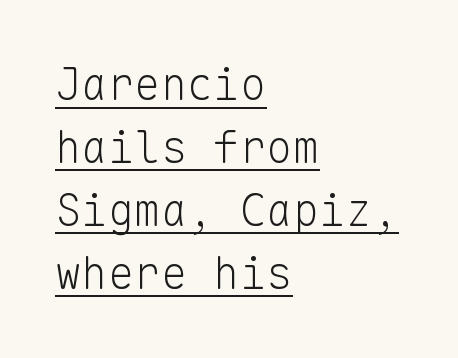
{"serif": "no", "italic": "no", "bold": "no", "weight": "light", "width": "normal", "stroke_contrast": "low", "x_height": "medium", "monospaced": "yes", "underline": "yes", "align": "left", "line_spacing": "normal", "line_spacing_ratio": 1.43, "letter_spacing": "normal", "letter_spacing_em": 0.0, "glyph_px": 44}
